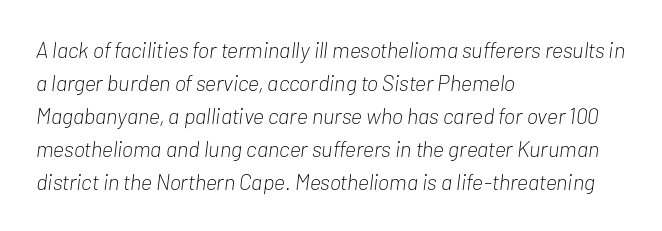
Q: Is the text bold? A: No.
Q: Is the text italic (slanted)? A: Yes, it leans right by about 7 degrees.
Q: Is the text underlined? A: No.
Q: How is the paragraph aligned? A: Left-aligned.
Q: Is the spacing between letters normal or unusually wide? A: Normal.
Q: Is the spacing between lines tight, normal or loose? A: Normal.
